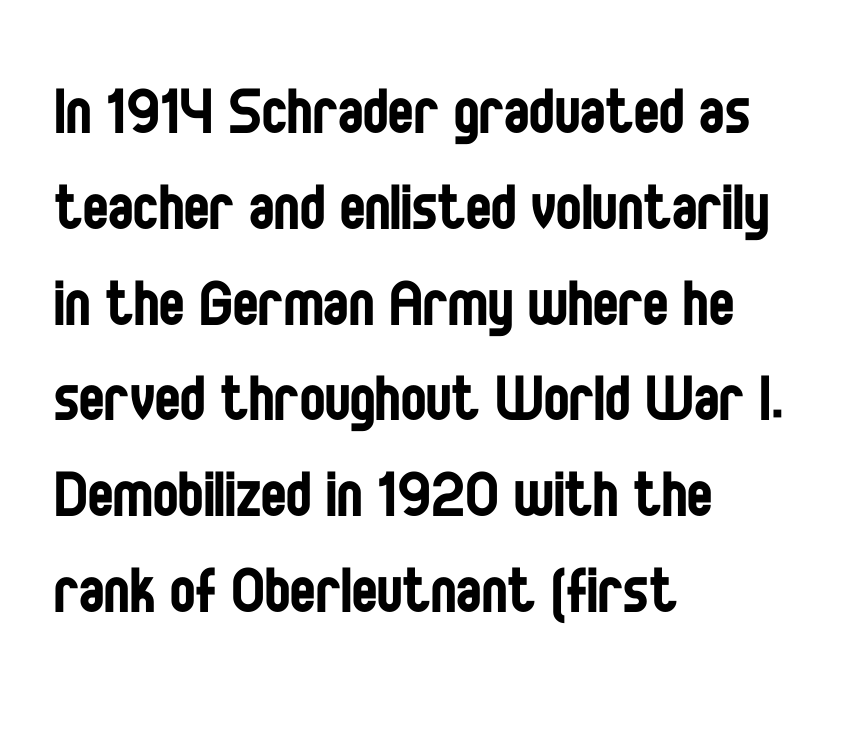
{"serif": "no", "italic": "no", "bold": "no", "weight": "regular", "width": "condensed", "stroke_contrast": "low", "x_height": "large", "monospaced": "no", "underline": "no", "align": "left", "line_spacing": "normal", "line_spacing_ratio": 1.26, "letter_spacing": "normal", "letter_spacing_em": 0.0, "glyph_px": 76}
